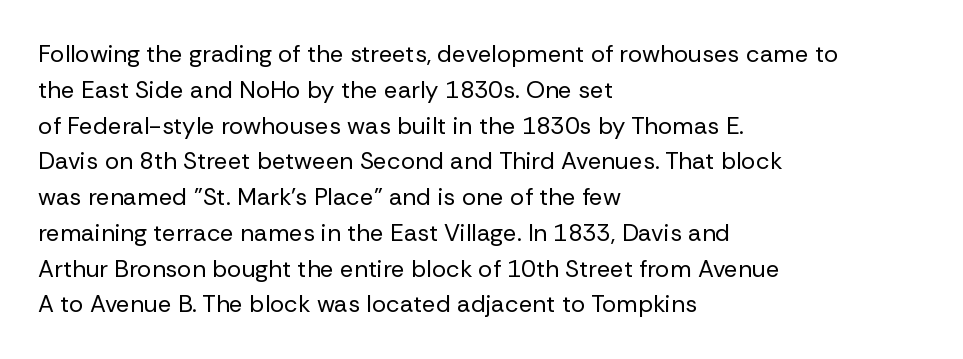
{"italic": "no", "bold": "no", "underline": "no", "align": "left", "line_spacing": "normal", "line_spacing_ratio": 1.49, "letter_spacing": "normal", "letter_spacing_em": 0.0, "glyph_px": 24}
